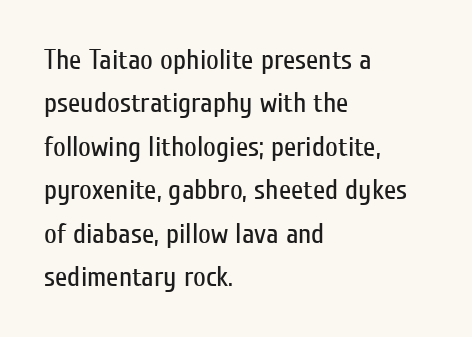
Q: Is the text bold? A: No.
Q: Is the text italic (slanted)? A: No, it is upright.
Q: Is the typeface a serif or a sans-serif typeface? A: Sans-serif.
Q: Is the text underlined? A: No.
Q: How is the paragraph aligned? A: Left-aligned.
Q: Is the spacing between letters normal or unusually wide? A: Normal.
Q: Is the spacing between lines tight, normal or loose? A: Normal.
Q: Width (condensed, normal, or wide)? A: Condensed.
Q: Stroke contrast? A: Low.
Q: x-height? A: Medium.
Q: Monospaced? A: No.
